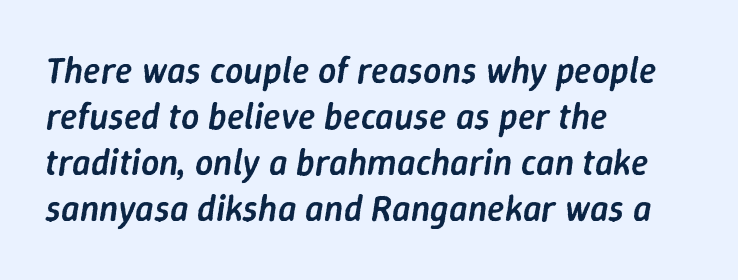
{"italic": "yes", "lean": "right", "slant_degrees": 9, "bold": "semi", "weight": "semibold", "width": "normal", "stroke_contrast": "low", "x_height": "medium", "monospaced": "no", "underline": "no", "align": "left", "line_spacing": "normal", "line_spacing_ratio": 1.28, "letter_spacing": "normal", "letter_spacing_em": 0.0, "glyph_px": 36}
